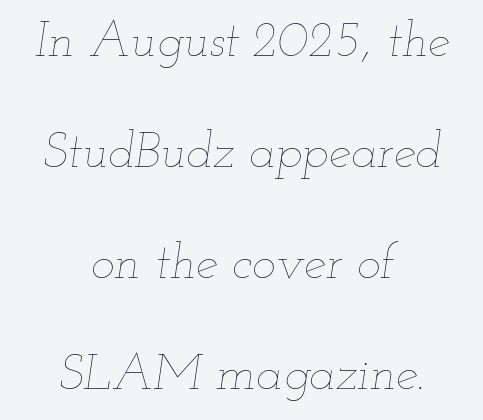
The image shows 50 px thin, wide type, italic (leaning right); set centered, loose line spacing (2.22x), normal letter spacing, not underlined; low stroke contrast and a small x-height.
